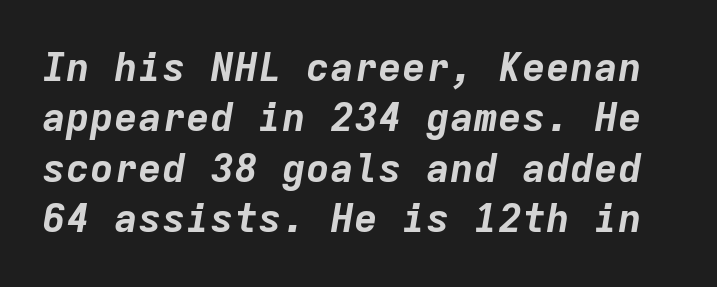
Q: Is the text bold? A: Yes.
Q: Is the text italic (slanted)? A: Yes, it leans right by about 9 degrees.
Q: Is the text underlined? A: No.
Q: Is the spacing between letters normal or unusually wide? A: Normal.
Q: Is the spacing between lines tight, normal or loose? A: Normal.
Q: Width (condensed, normal, or wide)? A: Normal.
Q: Stroke contrast? A: Low.
Q: x-height? A: Medium.
Q: Monospaced? A: Yes.
